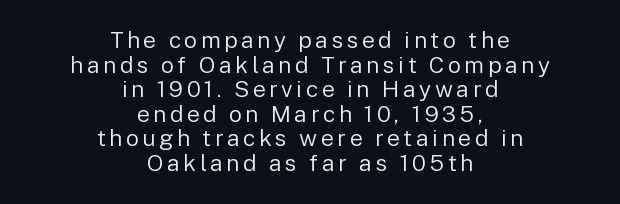
This sample uses an upright cut, with every glyph sitting square on the baseline. In CSS terms this would be text-align: center. No extra ink here — the face is not bold. Check the space under the baseline: it is left empty. Very little white space separates one row of letters from the next.
